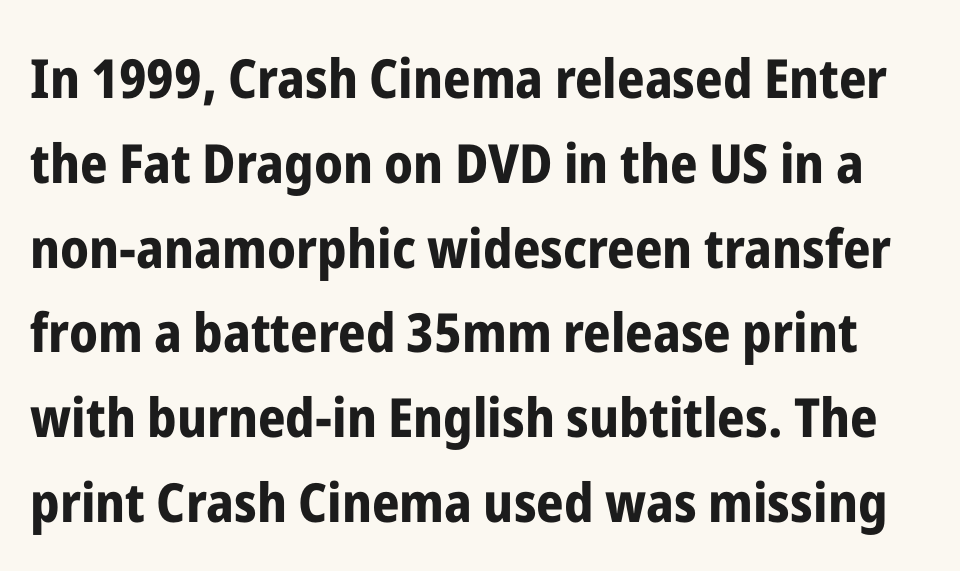
Varying glyph widths throughout — classic text-font behaviour. Designer's note — italics off, roman on. The characters look thick and weighty, a clear bold. The characters display no serif detailing; their extremities are plain. Leading matches the norm, producing a regular column. Characters follow at the spacing the type designer built in.
